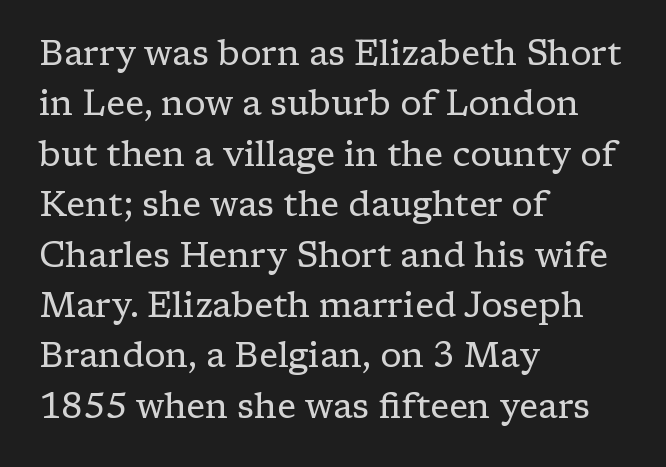
{"serif": "yes", "italic": "no", "bold": "no", "weight": "regular", "width": "normal", "stroke_contrast": "low", "x_height": "medium", "monospaced": "no", "underline": "no", "align": "left", "line_spacing": "normal", "line_spacing_ratio": 1.44, "letter_spacing": "normal", "letter_spacing_em": 0.0, "glyph_px": 35}
